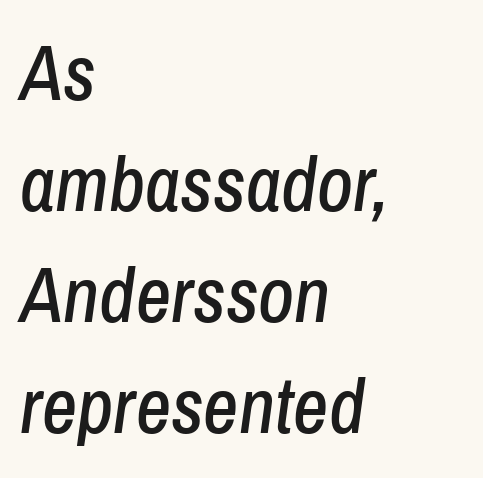
The image shows 77 px condensed type, italic (leaning right); set left-aligned, normal line spacing (1.44x), normal letter spacing, not underlined; low stroke contrast and a medium x-height.
